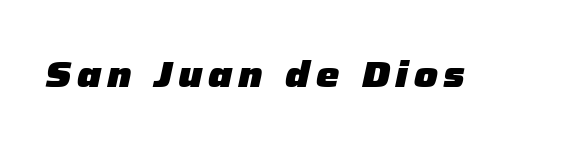
{"italic": "yes", "lean": "right", "slant_degrees": 12, "bold": "yes", "weight": "heavy", "width": "normal", "stroke_contrast": "low", "x_height": "medium", "monospaced": "no", "underline": "no", "glyph_px": 37}
